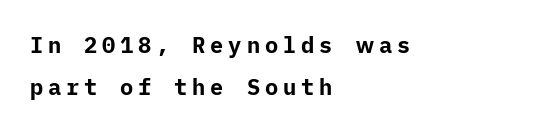
The image shows 22 px bold type, upright; set left-aligned, loose line spacing (1.9x), unusually wide letter spacing (+0.22 em), not underlined.
